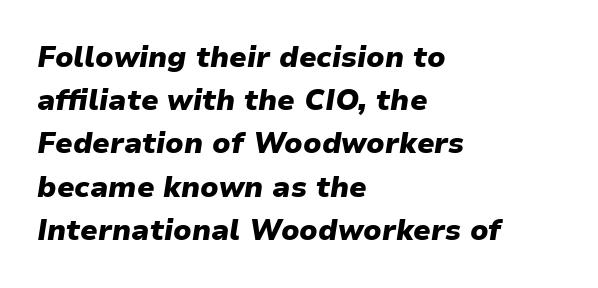
One glance says typical: line gaps are just what's usual. Left-aligned paragraph, ragged on the right. The string is rendered with underlining switched off. The rendering uses a bold face; every stroke is thick and dark. The typography opts for an oblique posture over an upright one. These lines are rendered in a variable-pitch font.
